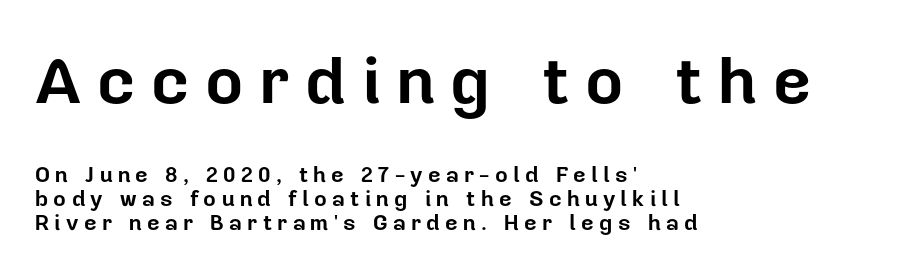
The image shows 66 px bold sans-serif type, upright; set left-aligned, tight line spacing (1.08x), unusually wide letter spacing (+0.24 em), not underlined; the first (top) block is 3.0x larger; low stroke contrast and a medium x-height.
